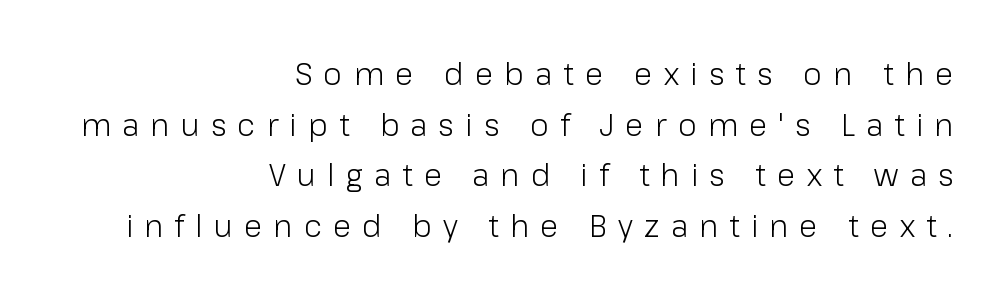
Q: Is the text bold? A: No.
Q: Is the text italic (slanted)? A: No, it is upright.
Q: Is the typeface a serif or a sans-serif typeface? A: Sans-serif.
Q: Is the text underlined? A: No.
Q: How is the paragraph aligned? A: Right-aligned.
Q: Is the spacing between letters normal or unusually wide? A: Unusually wide.
Q: Is the spacing between lines tight, normal or loose? A: Normal.
Q: Width (condensed, normal, or wide)? A: Normal.
Q: Stroke contrast? A: Low.
Q: x-height? A: Medium.
Q: Monospaced? A: No.
